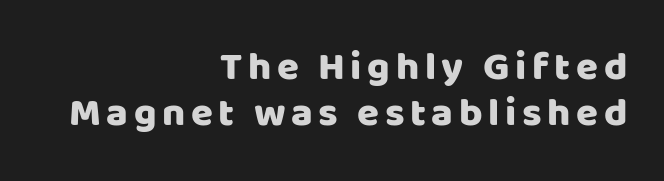
Notice how the stems are strictly vertical — no italics here. Stroke terminals: plain, sans-serif. Vertical spacing — tight. The passage shown is typed in a proportional face where columns would drift. The words here are not underlined.
